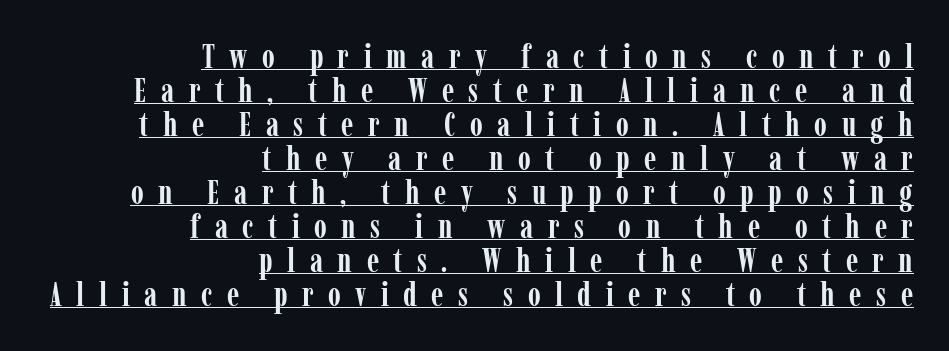
{"serif": "yes", "italic": "no", "bold": "yes", "weight": "semibold", "width": "condensed", "stroke_contrast": "low", "x_height": "medium", "monospaced": "no", "underline": "yes", "align": "right", "line_spacing": "tight", "line_spacing_ratio": 1.03, "letter_spacing": "wide", "letter_spacing_em": 0.44, "glyph_px": 33}
